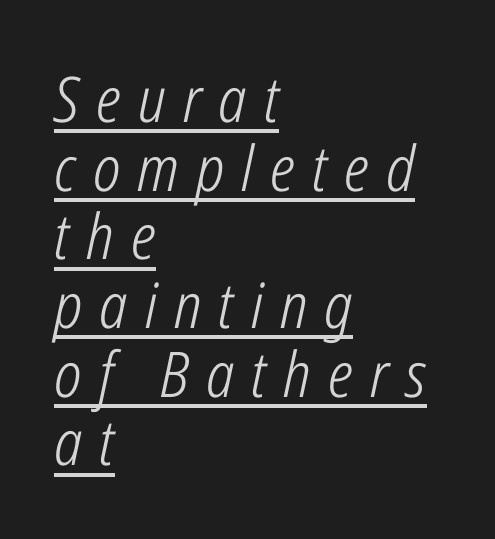
Loose tracking; the words dissolve into strings of separated letters. Characters are canted at an angle relative to the baseline's perpendicular. Reading down the block, your eye returns to a fixed left position each line. Spacing verdict: proportional, widths tailored to each character.
